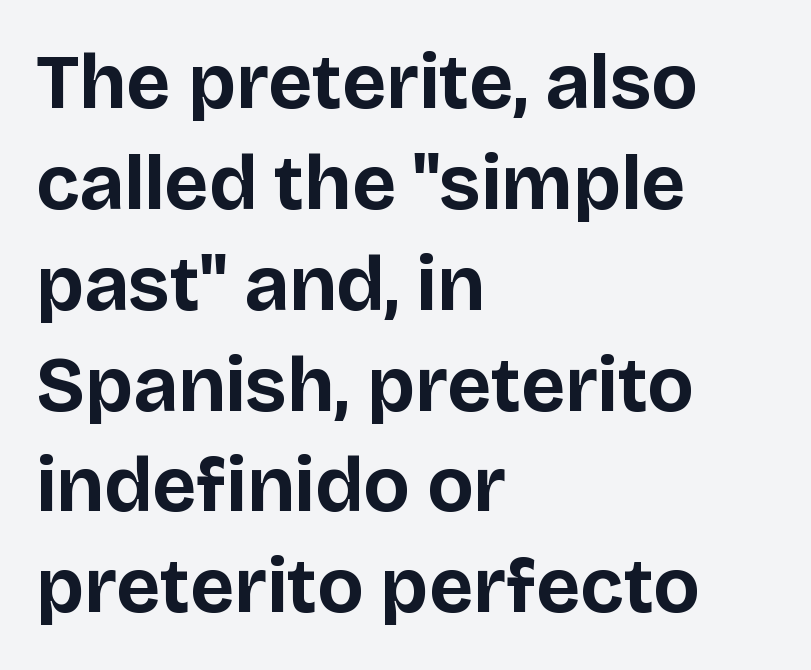
The image shows 77 px bold sans-serif type, upright; set left-aligned, normal line spacing (1.31x), normal letter spacing, not underlined; low stroke contrast and a large x-height.
